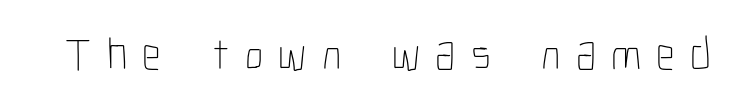
A typesetter would call this heavily tracked-out type. Each stroke keeps to a modest, everyday thickness or less. Unlike italic type, these characters show no tilt at all. The face used here is proportionally spaced, like ordinary book or web type.
